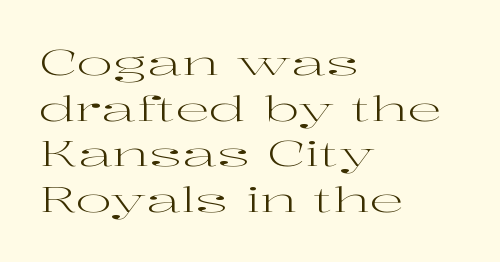
Q: Is the text bold? A: No.
Q: Is the text italic (slanted)? A: No, it is upright.
Q: Is the typeface a serif or a sans-serif typeface? A: Serif.
Q: Is the text underlined? A: No.
Q: How is the paragraph aligned? A: Left-aligned.
Q: Is the spacing between letters normal or unusually wide? A: Normal.
Q: Is the spacing between lines tight, normal or loose? A: Normal.
Q: Width (condensed, normal, or wide)? A: Wide.
Q: Stroke contrast? A: High.
Q: x-height? A: Medium.
Q: Monospaced? A: No.
